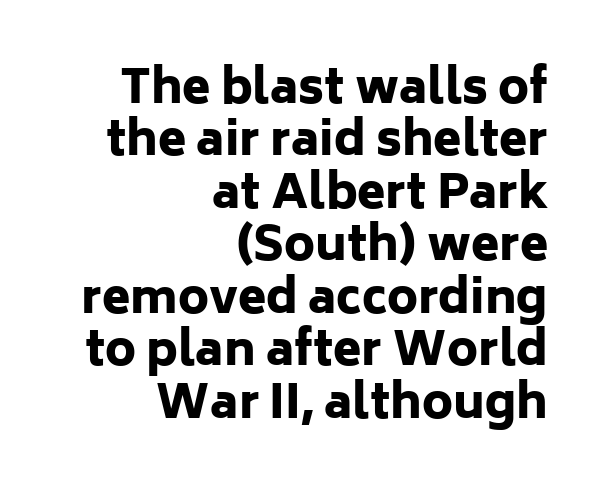
{"serif": "no", "italic": "no", "bold": "yes", "weight": "heavy", "width": "normal", "stroke_contrast": "low", "x_height": "medium", "monospaced": "no", "underline": "no", "align": "right", "line_spacing": "tight", "line_spacing_ratio": 1.14, "letter_spacing": "normal", "letter_spacing_em": 0.0, "glyph_px": 46}
